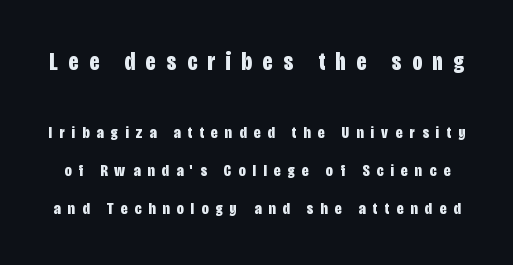
Does the lettering tilt? It doesn't — this is upright. There is plenty of visible air inserted between adjacent glyphs. Two sizes are in play, and the larger belongs to the first block. Students, observe: this is what heavily led, spacious text looks like.
